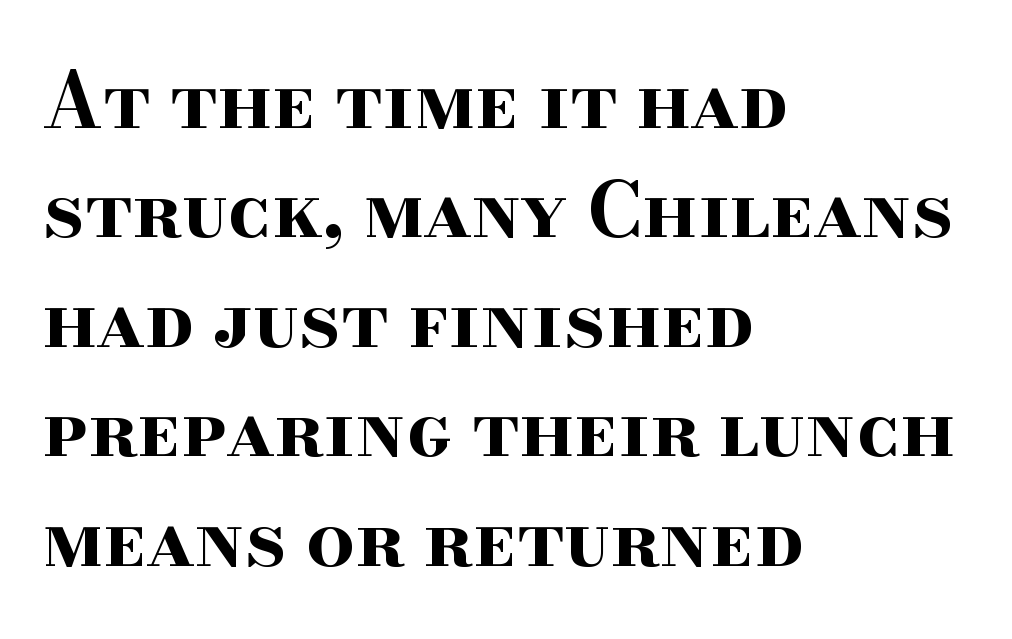
Between one letter and the next there's only the usual sliver of space. Casual observation: everything's shoved over to the left. Glance below the letters and you will spot only blank space. Reading down the column, the eye jumps a familiar distance to each next line.
